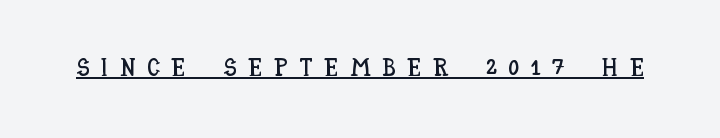
The font's upright variant was chosen for this text. Students, note that the glyphs here are deliberately spaced far apart. Notice how a bar underscores the lettering throughout.
